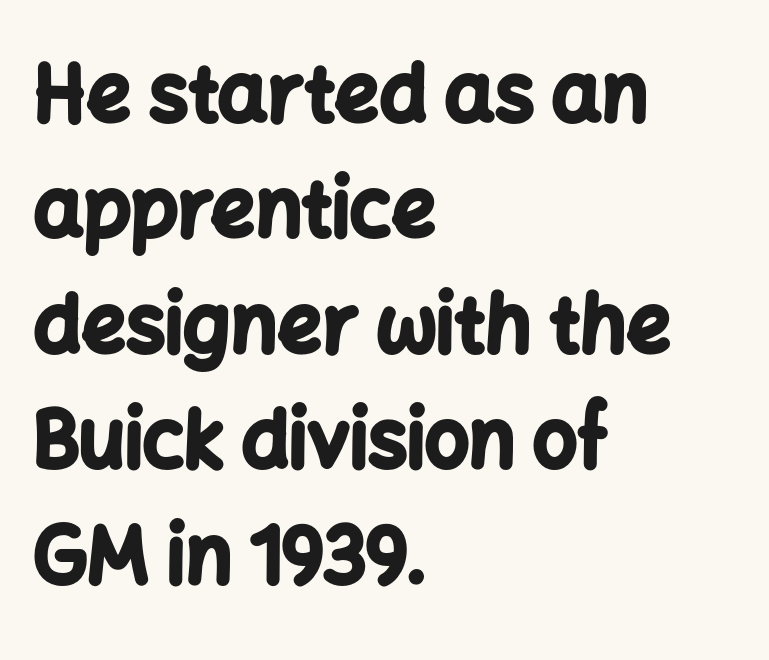
{"serif": "no", "italic": "no", "bold": "yes", "weight": "bold", "width": "normal", "stroke_contrast": "low", "x_height": "medium", "monospaced": "no", "underline": "no", "align": "left", "line_spacing": "normal", "line_spacing_ratio": 1.48, "letter_spacing": "normal", "letter_spacing_em": 0.0, "glyph_px": 78}
